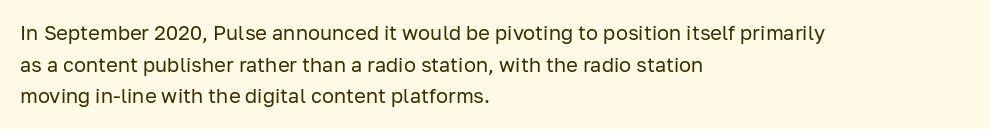
Q: Is the text bold? A: No.
Q: Is the text italic (slanted)? A: No, it is upright.
Q: Is the text underlined? A: No.
Q: How is the paragraph aligned? A: Left-aligned.
Q: Is the spacing between letters normal or unusually wide? A: Normal.
Q: Is the spacing between lines tight, normal or loose? A: Normal.
